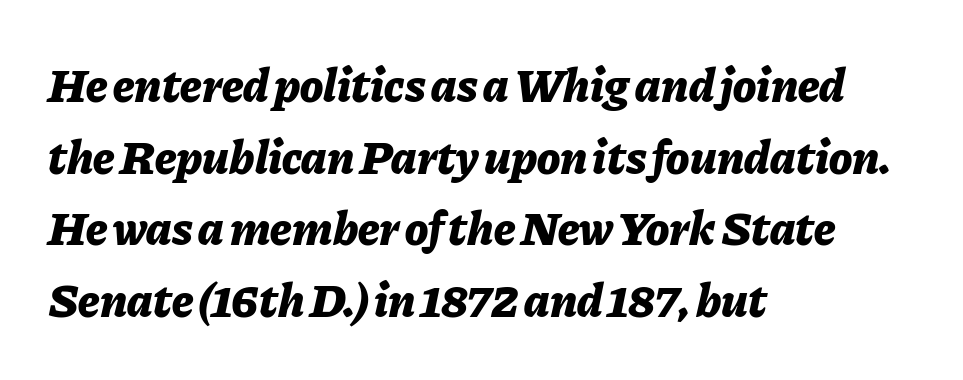
A typesetter would call this leading conventional body-copy spacing. Does the weight exceed regular? Yes, all the way to bold. Characters follow at the spacing the type designer built in. Where is the straight margin? On the left. The space directly below the letters is spotless.
